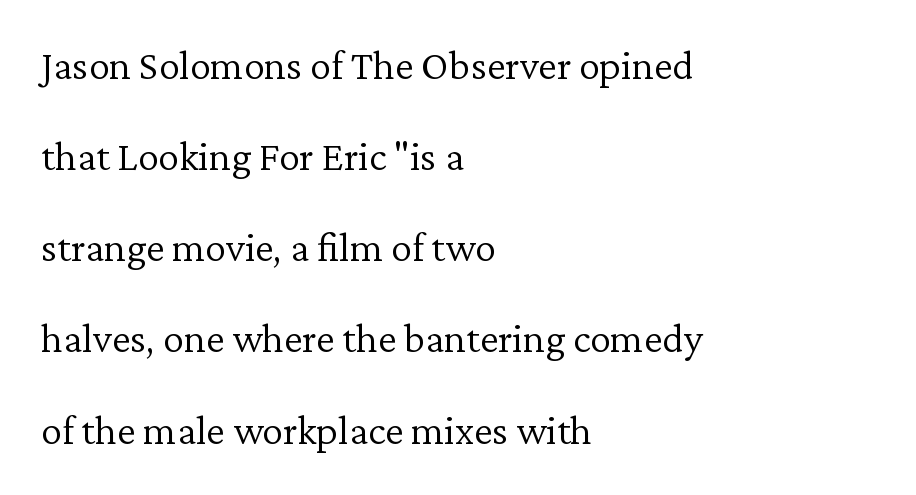
The image shows 42 px light serif type, upright; set left-aligned, loose line spacing (2.17x), normal letter spacing, not underlined; low stroke contrast and a medium x-height.
